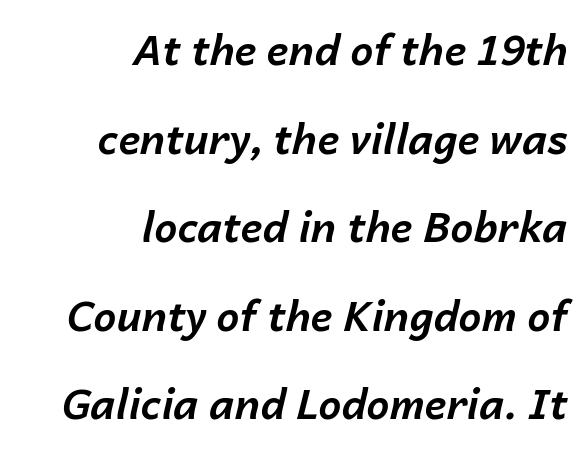
Q: Is the text bold? A: Yes.
Q: Is the text italic (slanted)? A: Yes, it leans right by about 14 degrees.
Q: Is the text underlined? A: No.
Q: How is the paragraph aligned? A: Right-aligned.
Q: Is the spacing between letters normal or unusually wide? A: Normal.
Q: Is the spacing between lines tight, normal or loose? A: Loose.
Q: Width (condensed, normal, or wide)? A: Normal.
Q: Stroke contrast? A: Low.
Q: x-height? A: Medium.
Q: Monospaced? A: No.
